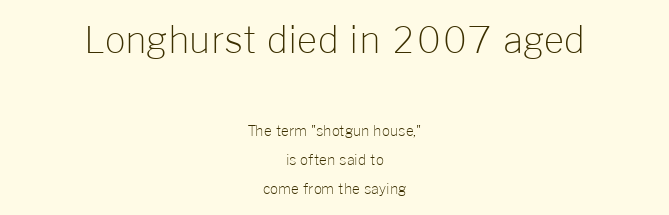
{"serif": "no", "italic": "no", "bold": "no", "weight": "light", "width": "normal", "stroke_contrast": "low", "x_height": "medium", "monospaced": "no", "underline": "no", "align": "center", "line_spacing": "loose", "line_spacing_ratio": 2.08, "letter_spacing": "normal", "letter_spacing_em": 0.0, "larger_block": "first", "size_ratio": 2.57, "glyph_px": 36}
